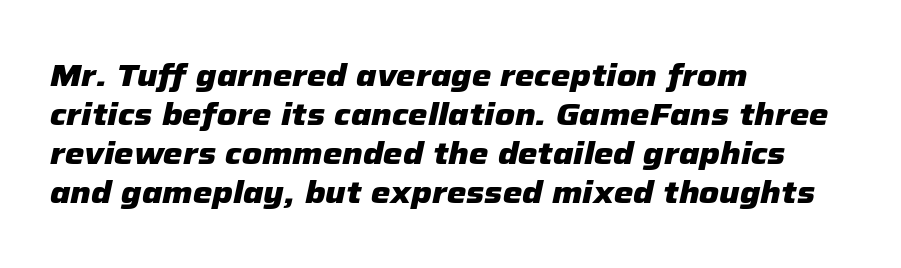
Q: Is the text bold? A: Yes.
Q: Is the text italic (slanted)? A: Yes, it leans right by about 12 degrees.
Q: Is the text underlined? A: No.
Q: How is the paragraph aligned? A: Left-aligned.
Q: Is the spacing between letters normal or unusually wide? A: Normal.
Q: Is the spacing between lines tight, normal or loose? A: Normal.
Q: Width (condensed, normal, or wide)? A: Normal.
Q: Stroke contrast? A: Low.
Q: x-height? A: Medium.
Q: Monospaced? A: No.
